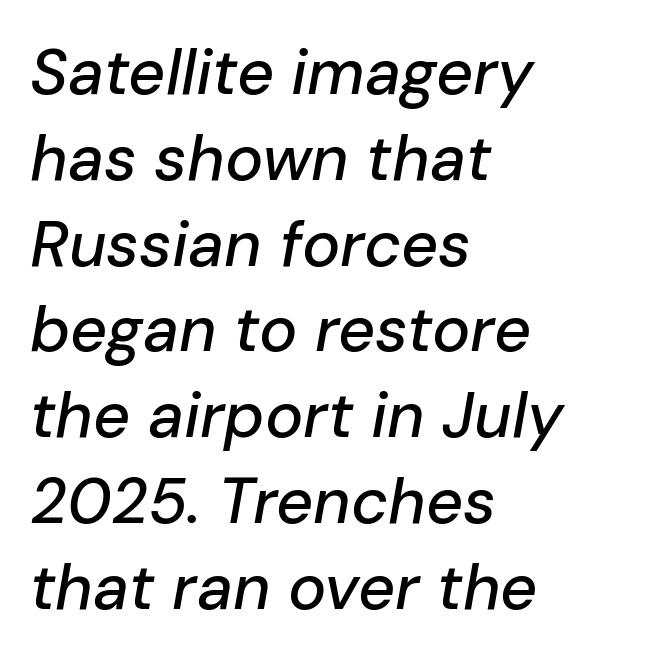
Q: Is the text italic (slanted)? A: Yes, it leans right by about 10 degrees.
Q: Is the text underlined? A: No.
Q: How is the paragraph aligned? A: Left-aligned.
Q: Is the spacing between letters normal or unusually wide? A: Normal.
Q: Is the spacing between lines tight, normal or loose? A: Normal.
Q: Width (condensed, normal, or wide)? A: Normal.
Q: Stroke contrast? A: Low.
Q: x-height? A: Medium.
Q: Monospaced? A: No.
